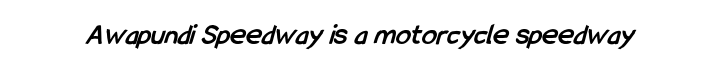
The image shows 30 px semibold, condensed sans-serif type; set normal letter spacing, not underlined; low stroke contrast and a medium x-height.
